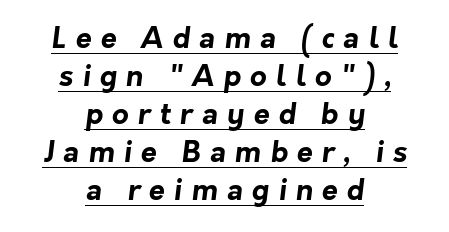
Q: Is the text bold? A: Yes.
Q: Is the typeface a serif or a sans-serif typeface? A: Sans-serif.
Q: Is the text underlined? A: Yes.
Q: How is the paragraph aligned? A: Centered.
Q: Is the spacing between letters normal or unusually wide? A: Unusually wide.
Q: Is the spacing between lines tight, normal or loose? A: Normal.
Q: Width (condensed, normal, or wide)? A: Normal.
Q: Stroke contrast? A: Low.
Q: x-height? A: Medium.
Q: Monospaced? A: No.
